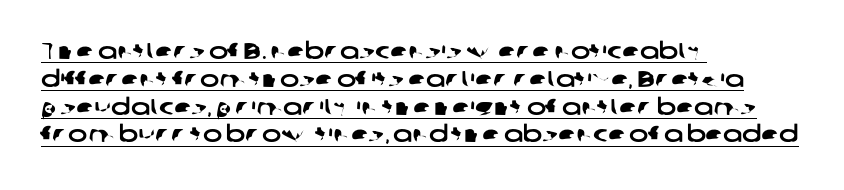
Q: Is the text underlined? A: Yes.
Q: How is the paragraph aligned? A: Left-aligned.
Q: Is the spacing between letters normal or unusually wide? A: Normal.
